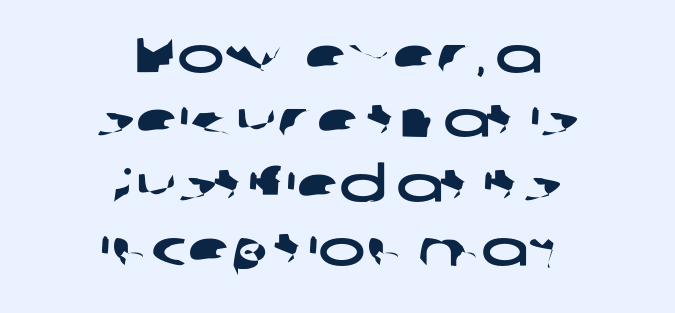
These lines keep a tight, regular rhythm from letter to letter. Any mark beneath the type? The region is blank. You could not count columns in this text — the font is proportionally spaced. This sample keeps an unexceptional amount of space between lines. Both edges are ragged and mirror each other, which tells us the setting is centered. Serifs: no, the terminals of the letterforms are clean.
